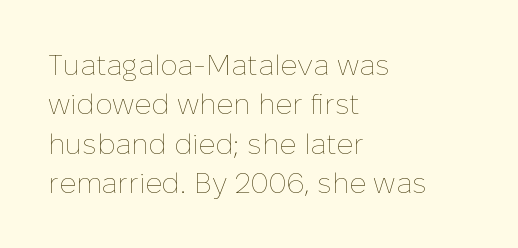
Varying glyph widths throughout — classic text-font behaviour. A clean baseline with only descenders dipping below it. The letterforms sit at book weight or below. The ragged edge is on the right, which tells us the setting is flush left. The line texture is even and compact thanks to regular tracking.
